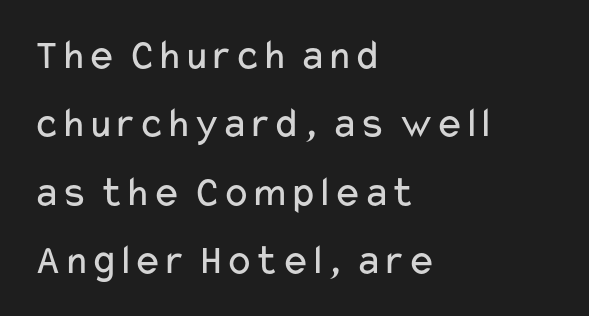
Q: Is the text bold? A: No.
Q: Is the text italic (slanted)? A: No, it is upright.
Q: Is the typeface a serif or a sans-serif typeface? A: Sans-serif.
Q: Is the text underlined? A: No.
Q: How is the paragraph aligned? A: Left-aligned.
Q: Is the spacing between letters normal or unusually wide? A: Normal.
Q: Is the spacing between lines tight, normal or loose? A: Normal.
Q: Width (condensed, normal, or wide)? A: Wide.
Q: Stroke contrast? A: Low.
Q: x-height? A: Medium.
Q: Monospaced? A: No.
